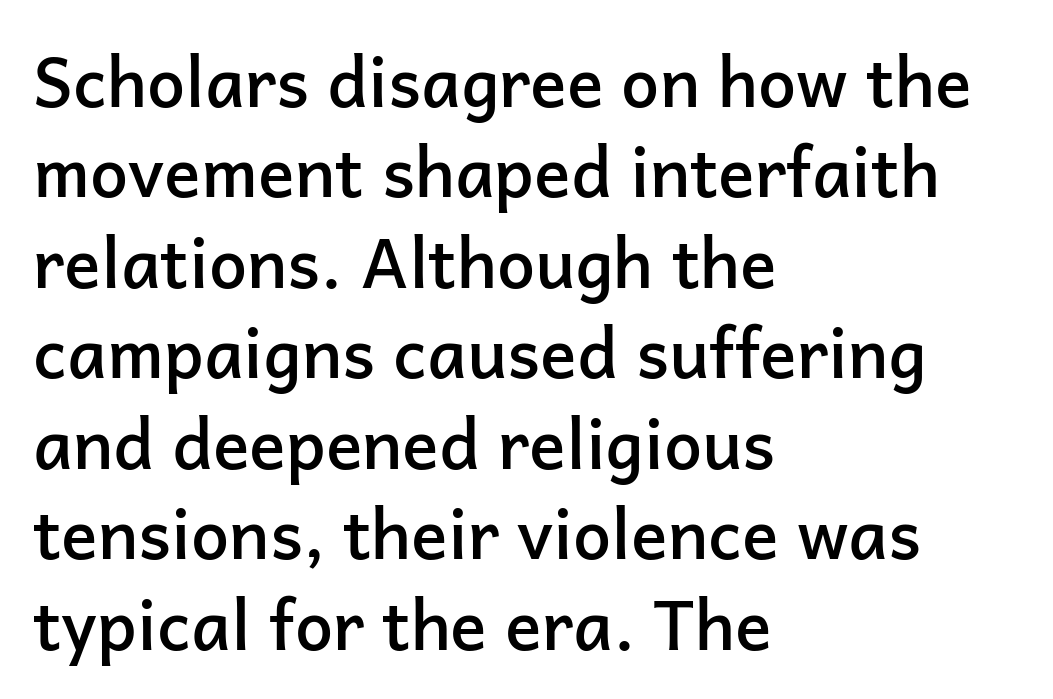
The image shows 68 px semibold sans-serif type, upright; set left-aligned, normal line spacing (1.33x), normal letter spacing, not underlined; low stroke contrast and a medium x-height.
